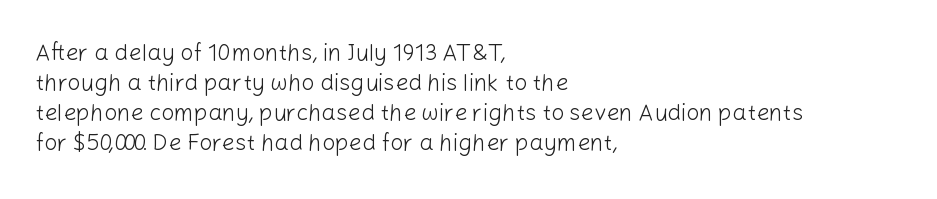
The image shows 23 px text type, upright; set left-aligned, normal line spacing (1.3x), normal letter spacing, not underlined.
